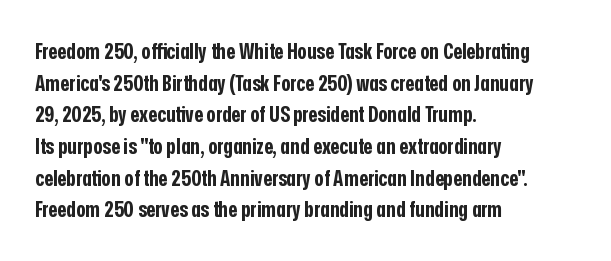
The image shows 22 px bold type, upright; set left-aligned, normal line spacing (1.44x), normal letter spacing, not underlined.
